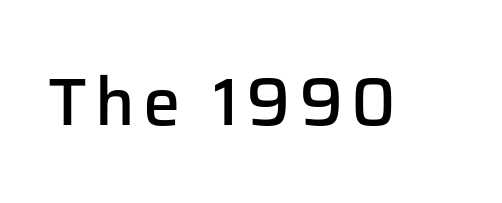
A bit beefed up — I'd call it semibold rather than bold. In terms of posture, this sample is upright. A typesetter would label this face a sans. The face used here is proportionally spaced, like ordinary book or web type. The zone under the glyphs is completely vacant.
